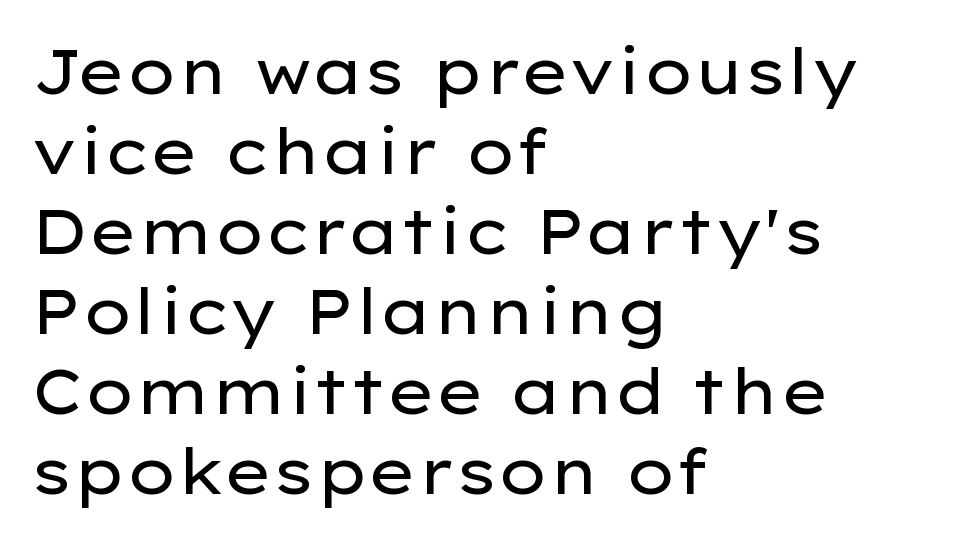
{"serif": "no", "italic": "no", "bold": "no", "weight": "regular", "width": "wide", "stroke_contrast": "low", "x_height": "medium", "monospaced": "no", "underline": "no", "align": "left", "line_spacing": "normal", "line_spacing_ratio": 1.27, "letter_spacing": "normal", "letter_spacing_em": 0.0, "glyph_px": 63}
